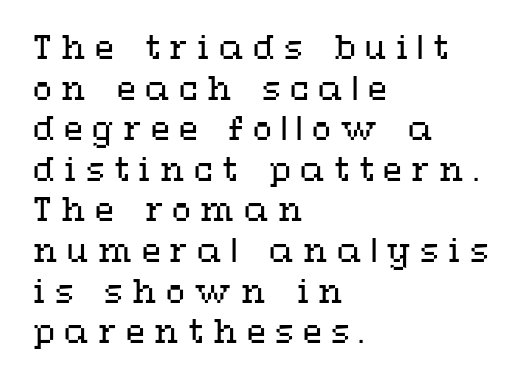
{"italic": "no", "bold": "no", "weight": "regular", "width": "wide", "stroke_contrast": "medium", "x_height": "medium", "monospaced": "no", "underline": "no", "align": "left", "line_spacing": "normal", "line_spacing_ratio": 1.31, "letter_spacing": "wide", "letter_spacing_em": 0.3, "glyph_px": 31}
